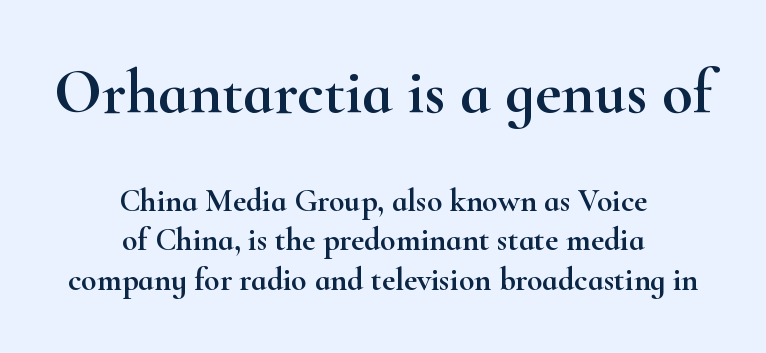
The image shows 63 px wide serif type, upright; set centered, line spacing 1.23x, normal letter spacing, not underlined; the first (top) block is 1.97x larger; high stroke contrast and a small x-height.
